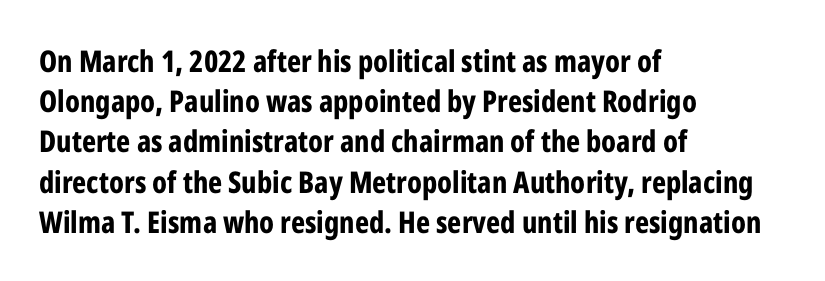
Q: Is the text bold? A: Yes.
Q: Is the text italic (slanted)? A: No, it is upright.
Q: Is the typeface a serif or a sans-serif typeface? A: Sans-serif.
Q: Is the text underlined? A: No.
Q: How is the paragraph aligned? A: Left-aligned.
Q: Is the spacing between letters normal or unusually wide? A: Normal.
Q: Is the spacing between lines tight, normal or loose? A: Normal.
Q: Width (condensed, normal, or wide)? A: Condensed.
Q: Stroke contrast? A: Low.
Q: x-height? A: Medium.
Q: Monospaced? A: No.
